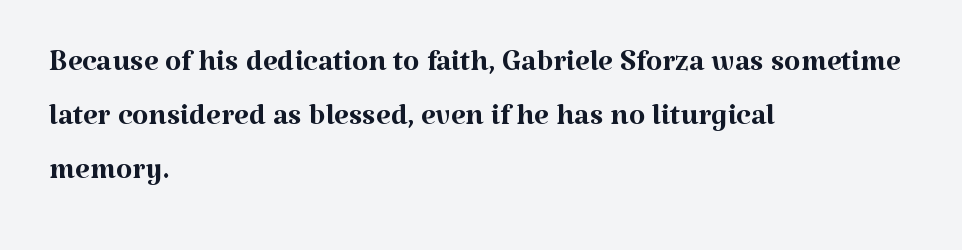
{"serif": "yes", "italic": "no", "bold": "no", "weight": "regular", "width": "normal", "stroke_contrast": "medium", "x_height": "medium", "monospaced": "no", "underline": "no", "align": "left", "line_spacing": "normal", "line_spacing_ratio": 1.29, "letter_spacing": "normal", "letter_spacing_em": 0.0, "glyph_px": 42}
